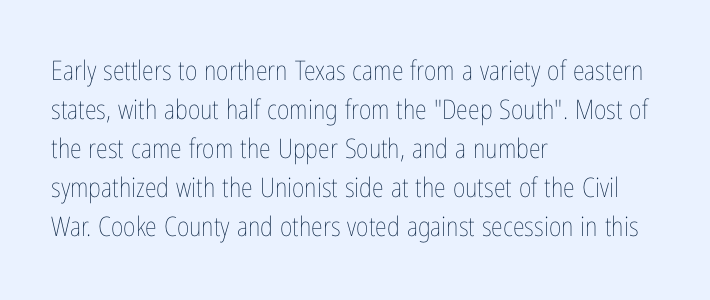
The image shows 27 px text type, upright; set left-aligned, normal line spacing (1.44x), normal letter spacing, not underlined.
